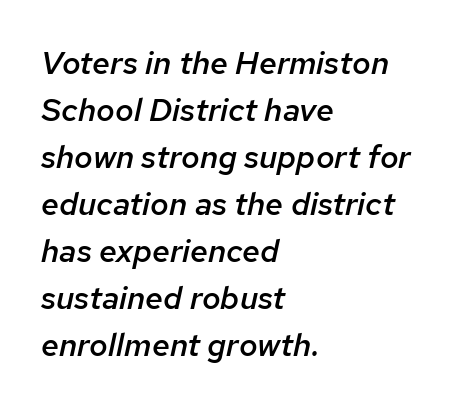
{"italic": "yes", "lean": "right", "slant_degrees": 12, "bold": "semi", "weight": "semibold", "width": "normal", "stroke_contrast": "low", "x_height": "medium", "monospaced": "no", "underline": "no", "align": "left", "line_spacing": "normal", "line_spacing_ratio": 1.47, "letter_spacing": "normal", "letter_spacing_em": 0.0, "glyph_px": 32}
